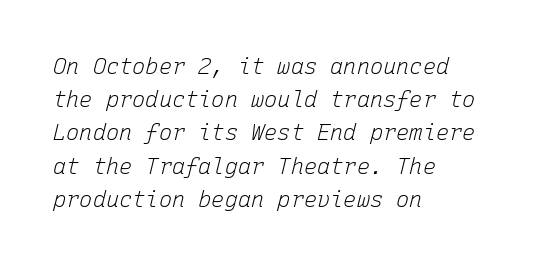
Leading: standard. The space directly below the letters is spotless. The lines in this sample share a left origin and differ only in where they stop. Bold? No — there's no thickening of the strokes. This rendering leaves character spacing at its baseline value.
